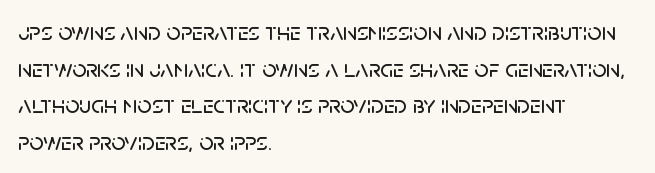
The image shows 25 px text type, upright; set left-aligned, normal line spacing (1.47x), normal letter spacing, not underlined.
